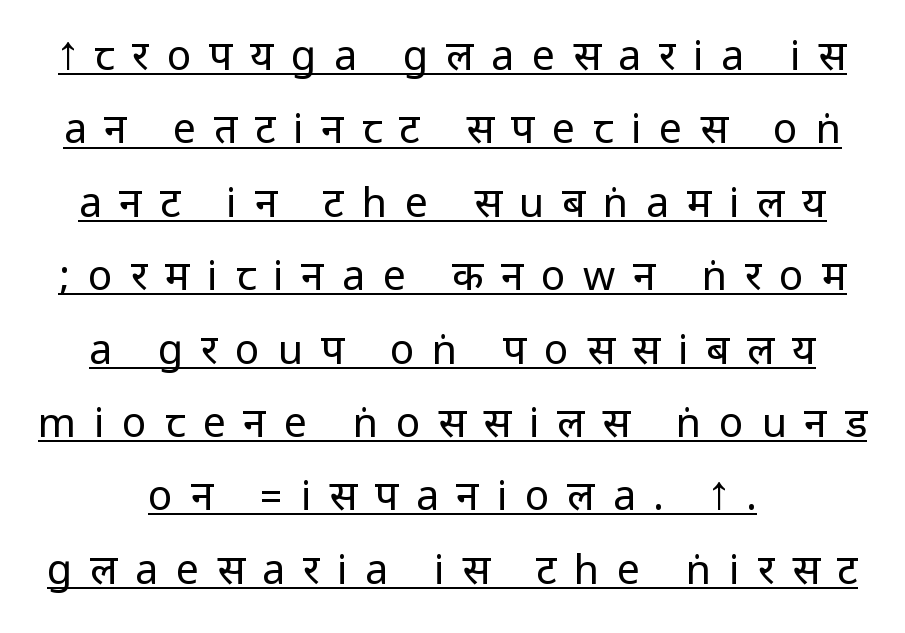
{"serif": "no", "italic": "no", "bold": "no", "weight": "regular", "width": "condensed", "stroke_contrast": "low", "underline": "yes", "line_spacing_ratio": 1.79, "letter_spacing": "wide", "letter_spacing_em": 0.43, "glyph_px": 41}
